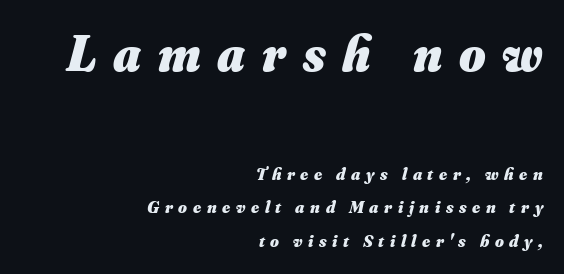
{"italic": "yes", "lean": "right", "slant_degrees": 16, "bold": "yes", "weight": "heavy", "width": "normal", "stroke_contrast": "medium", "x_height": "small", "monospaced": "no", "underline": "no", "align": "right", "line_spacing": "loose", "line_spacing_ratio": 1.98, "letter_spacing": "wide", "letter_spacing_em": 0.33, "larger_block": "first", "size_ratio": 3.0, "glyph_px": 51}
